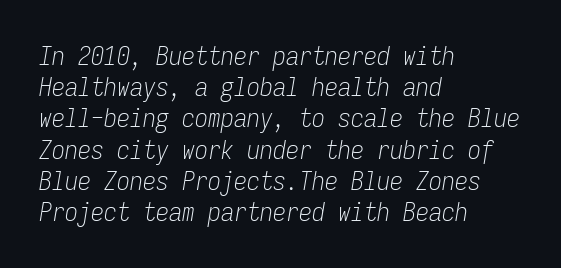
Q: Is the text bold? A: No.
Q: Is the text italic (slanted)? A: Yes, it leans right by about 9 degrees.
Q: Is the text underlined? A: No.
Q: How is the paragraph aligned? A: Left-aligned.
Q: Is the spacing between letters normal or unusually wide? A: Normal.
